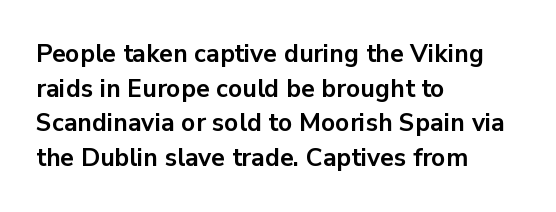
The image shows 25 px bold type, upright; set left-aligned, normal line spacing (1.39x), normal letter spacing, not underlined.
